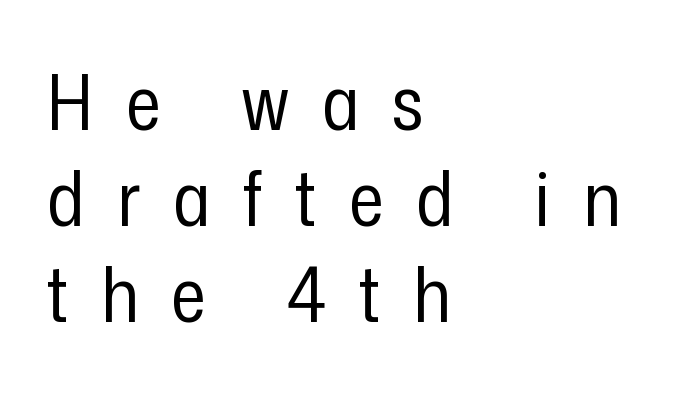
{"serif": "no", "italic": "no", "bold": "no", "weight": "regular", "width": "condensed", "stroke_contrast": "low", "x_height": "medium", "monospaced": "no", "underline": "no", "align": "left", "line_spacing": "normal", "line_spacing_ratio": 1.26, "letter_spacing": "wide", "letter_spacing_em": 0.43, "glyph_px": 76}
